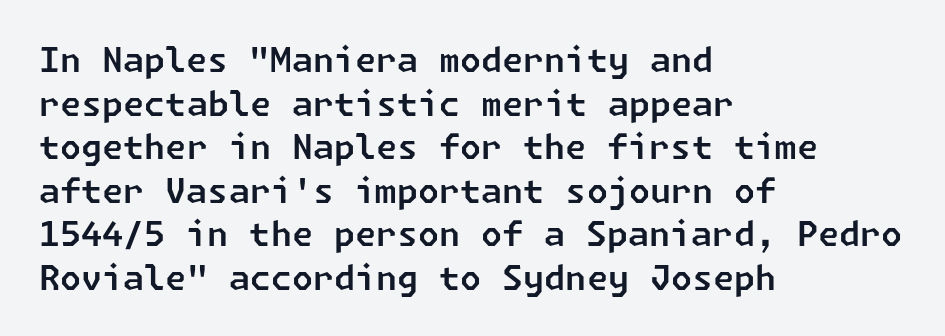
Q: Is the typeface a serif or a sans-serif typeface? A: Sans-serif.
Q: Is the text underlined? A: No.
Q: How is the paragraph aligned? A: Left-aligned.
Q: Is the spacing between letters normal or unusually wide? A: Normal.
Q: Is the spacing between lines tight, normal or loose? A: Normal.
Q: Width (condensed, normal, or wide)? A: Normal.
Q: Stroke contrast? A: Low.
Q: x-height? A: Medium.
